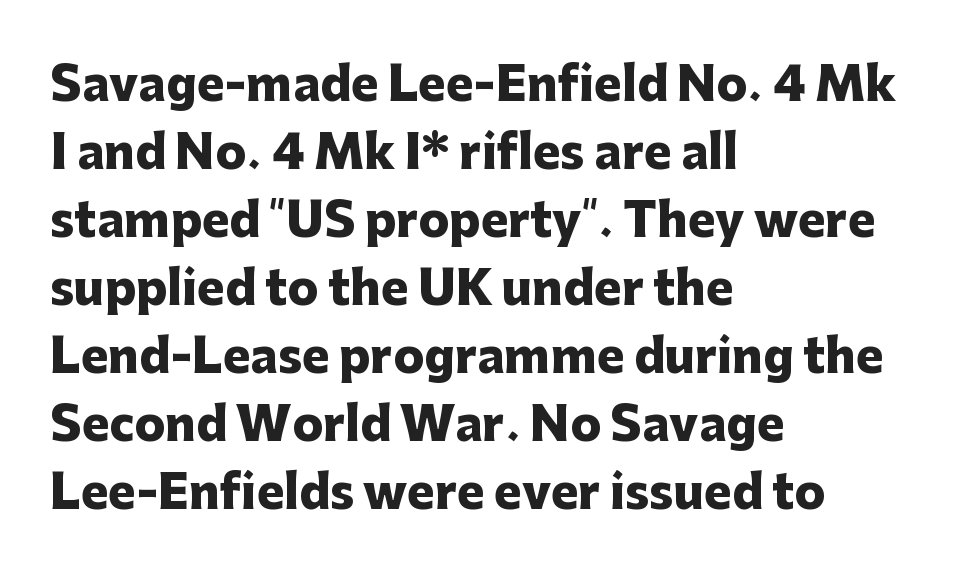
The image shows 46 px heavy sans-serif type, upright; set left-aligned, normal line spacing (1.48x), normal letter spacing, not underlined; low stroke contrast and a medium x-height.
